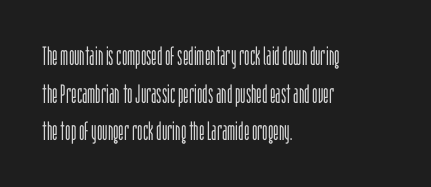
Q: Is the text bold? A: No.
Q: Is the text italic (slanted)? A: No, it is upright.
Q: Is the text underlined? A: No.
Q: How is the paragraph aligned? A: Left-aligned.
Q: Is the spacing between letters normal or unusually wide? A: Normal.
Q: Is the spacing between lines tight, normal or loose? A: Normal.
